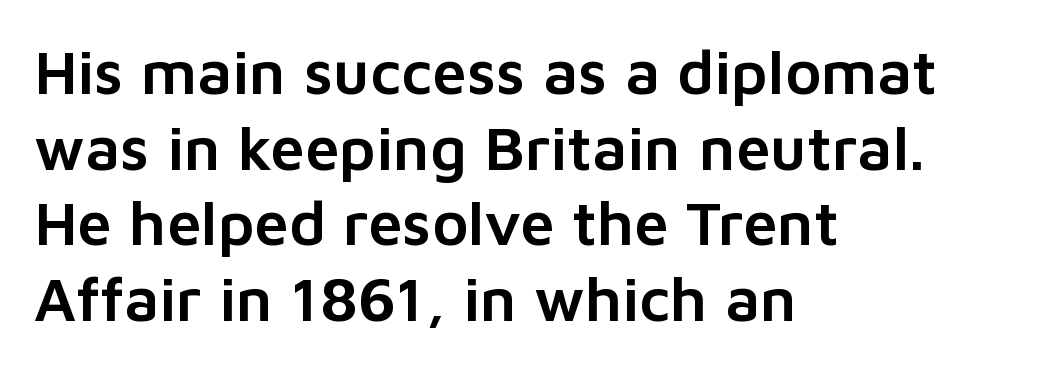
The image shows 62 px sans-serif type, upright; set left-aligned, line spacing 1.22x, normal letter spacing, not underlined; low stroke contrast and a medium x-height.
